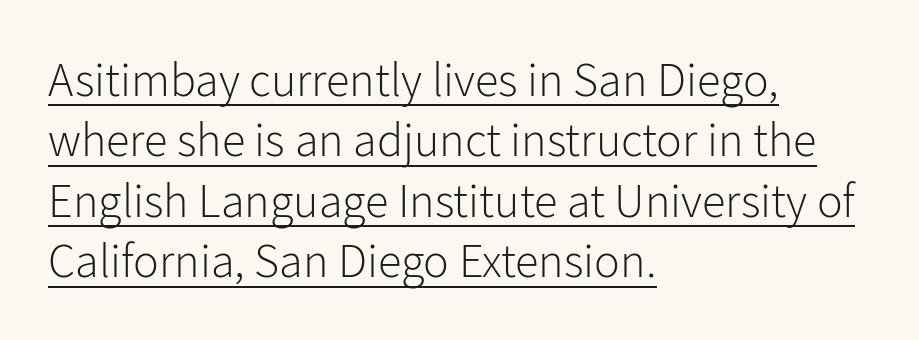
Q: Is the text bold? A: No.
Q: Is the text italic (slanted)? A: No, it is upright.
Q: Is the typeface a serif or a sans-serif typeface? A: Sans-serif.
Q: Is the text underlined? A: Yes.
Q: How is the paragraph aligned? A: Left-aligned.
Q: Is the spacing between letters normal or unusually wide? A: Normal.
Q: Is the spacing between lines tight, normal or loose? A: Normal.
Q: Width (condensed, normal, or wide)? A: Normal.
Q: Stroke contrast? A: Low.
Q: x-height? A: Medium.
Q: Monospaced? A: No.
